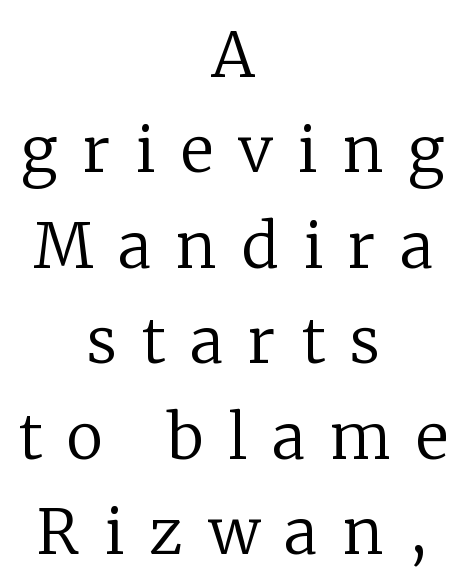
The image shows 62 px regular-weight serif type, upright; set centered, normal line spacing (1.54x), unusually wide letter spacing (+0.41 em), not underlined; low stroke contrast and a medium x-height.
